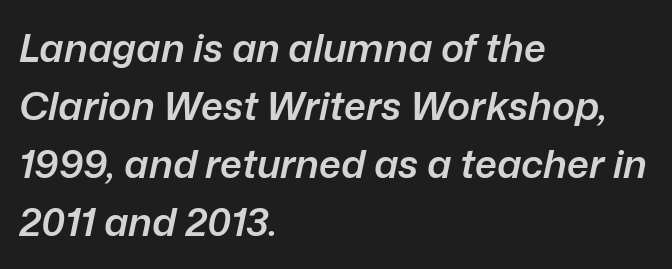
Typographic density is moderately raised because the face is semibold. Plain, unruled lines of type. The ragged edge is on the right, which tells us the setting is flush left. Slant detected: the letters are inclined. Proportional: the letters do not fall into vertical columns. Students, observe: this is what conventionally led text looks like.
